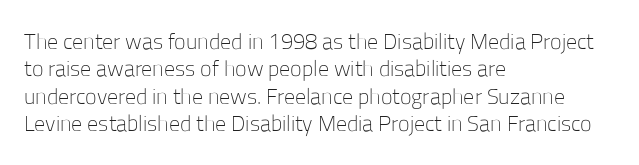
The image shows 22 px text type, upright; set left-aligned, normal line spacing (1.25x), normal letter spacing, not underlined.
